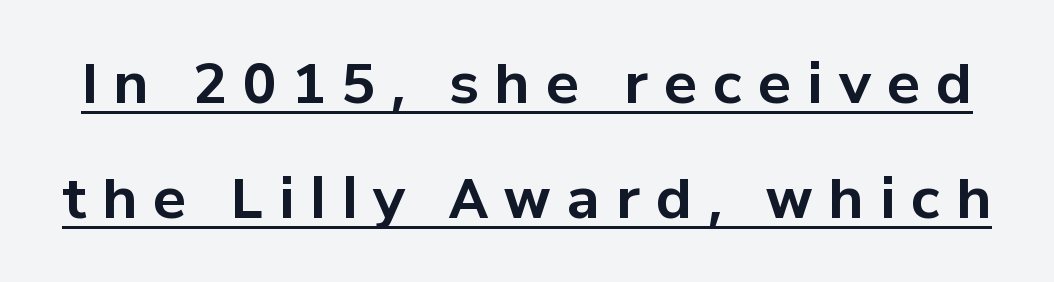
Q: Is the text bold? A: Yes.
Q: Is the text italic (slanted)? A: No, it is upright.
Q: Is the typeface a serif or a sans-serif typeface? A: Sans-serif.
Q: Is the text underlined? A: Yes.
Q: Is the spacing between letters normal or unusually wide? A: Unusually wide.
Q: Is the spacing between lines tight, normal or loose? A: Loose.
Q: Width (condensed, normal, or wide)? A: Normal.
Q: Stroke contrast? A: Low.
Q: x-height? A: Medium.
Q: Monospaced? A: No.
